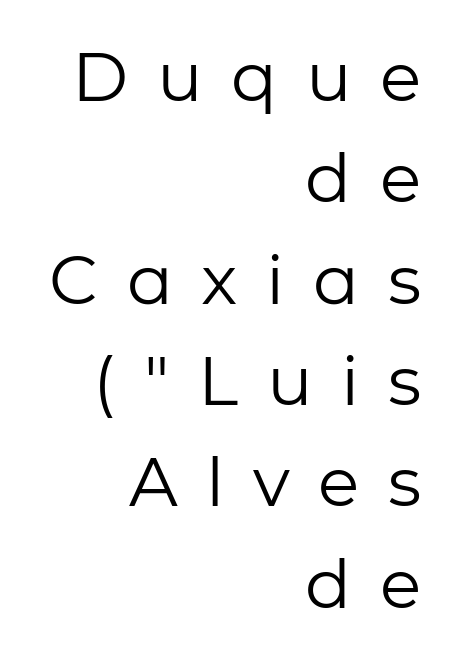
The image shows 68 px regular-weight sans-serif type, upright; set right-aligned, normal line spacing (1.49x), unusually wide letter spacing (+0.42 em), not underlined; low stroke contrast and a medium x-height.
